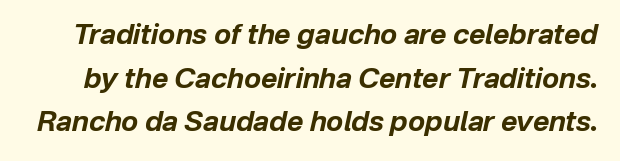
In terms of posture, this sample is oblique. Heavy-handed strokes throughout: this text is bold. Letters rest on an invisible, unmarked baseline. The passage shown stacks its lines at a standard gap. This sample uses plain, unmodified letter spacing.
